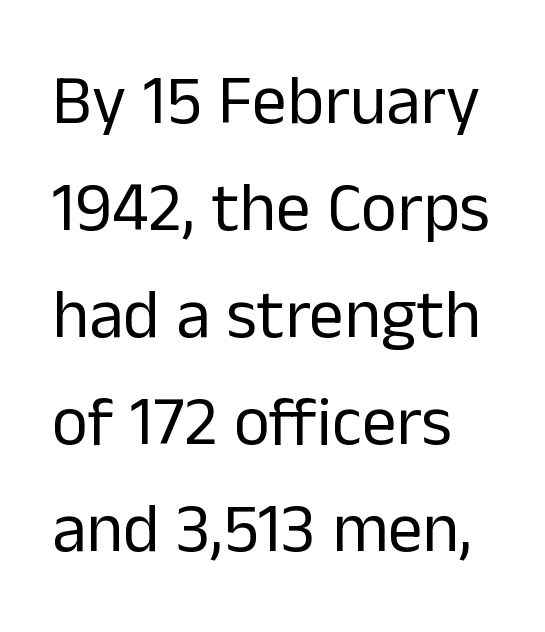
The image shows 69 px regular-weight sans-serif type, upright; set normal line spacing (1.55x), normal letter spacing, not underlined; low stroke contrast and a medium x-height.
